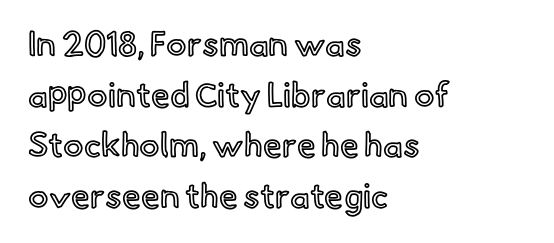
Rendered with straight, roman letterforms. A typesetter would call this proportional, since set widths differ per character. The lines are quadded left. The space directly below the letters is spotless.
